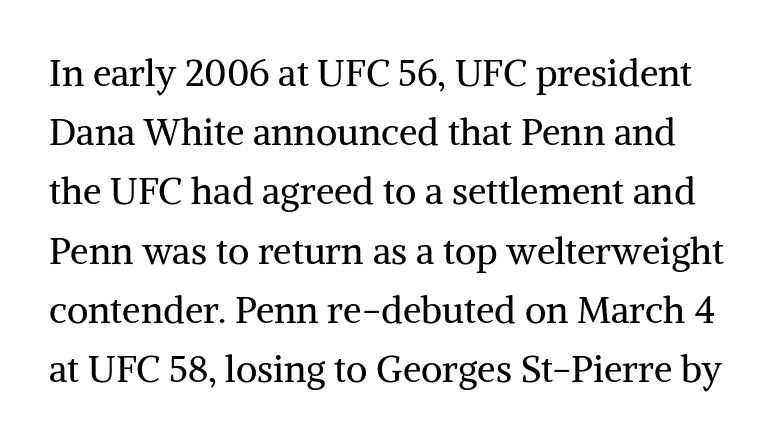
Q: Is the text bold? A: No.
Q: Is the text italic (slanted)? A: No, it is upright.
Q: Is the typeface a serif or a sans-serif typeface? A: Serif.
Q: Is the text underlined? A: No.
Q: Is the spacing between letters normal or unusually wide? A: Normal.
Q: Is the spacing between lines tight, normal or loose? A: Normal.
Q: Width (condensed, normal, or wide)? A: Normal.
Q: Stroke contrast? A: Medium.
Q: x-height? A: Medium.
Q: Monospaced? A: No.
